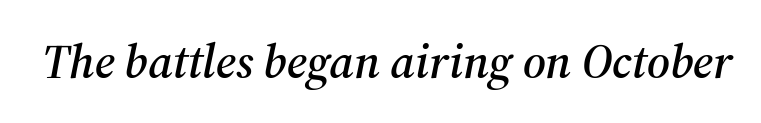
These lines are rendered in a variable-pitch font. The letterforms sit shoulder to shoulder at normal distance. This sample uses an oblique cut, with every glyph tilted off the vertical. Plain, unruled lines of type. This rendering employs a face with finishing strokes, i.e., a serif.
